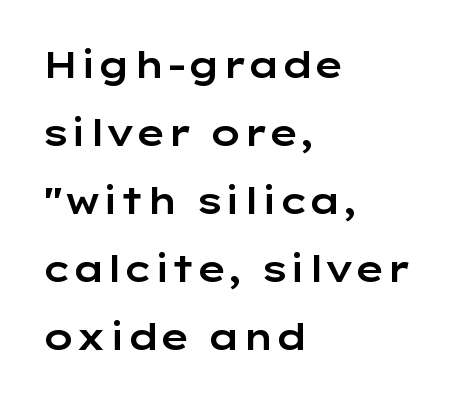
The image shows 36 px wide sans-serif type, upright; set left-aligned, line spacing 1.89x, normal letter spacing, not underlined; low stroke contrast and a medium x-height.
